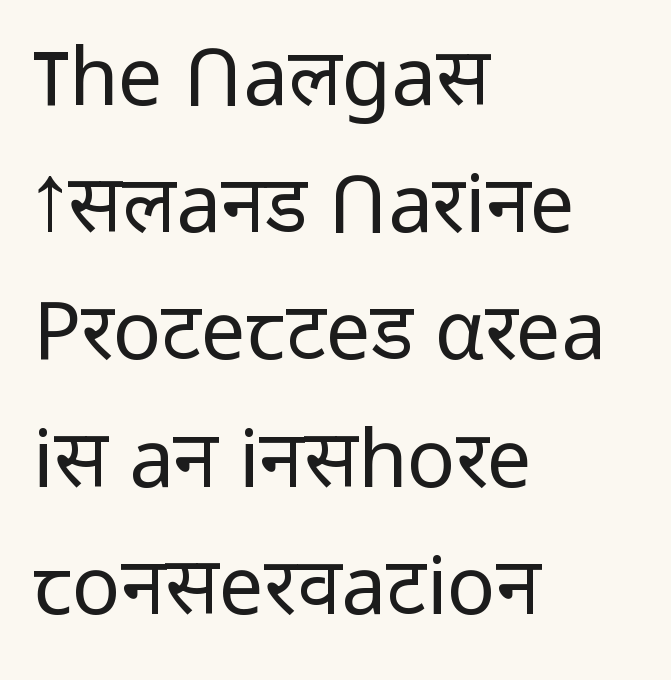
Q: Is the text bold? A: No.
Q: Is the text italic (slanted)? A: No, it is upright.
Q: Is the typeface a serif or a sans-serif typeface? A: Sans-serif.
Q: Is the text underlined? A: No.
Q: How is the paragraph aligned? A: Left-aligned.
Q: Is the spacing between letters normal or unusually wide? A: Normal.
Q: Is the spacing between lines tight, normal or loose? A: Normal.
Q: Width (condensed, normal, or wide)? A: Normal.
Q: Stroke contrast? A: Low.
Q: x-height? A: Medium.
Q: Monospaced? A: No.
